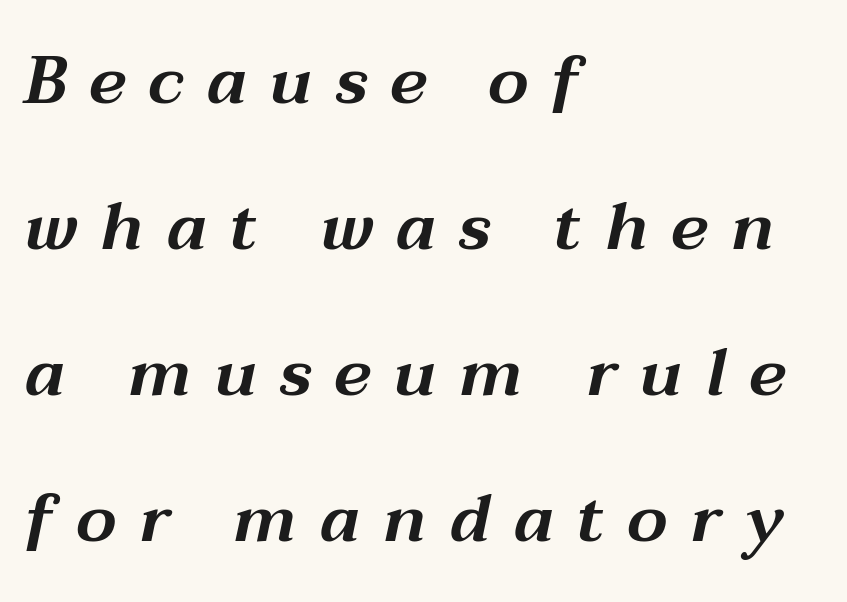
The image shows 67 px wide type, italic (leaning right); set left-aligned, loose line spacing (2.18x), unusually wide letter spacing (+0.34 em), not underlined; medium stroke contrast and a medium x-height.
